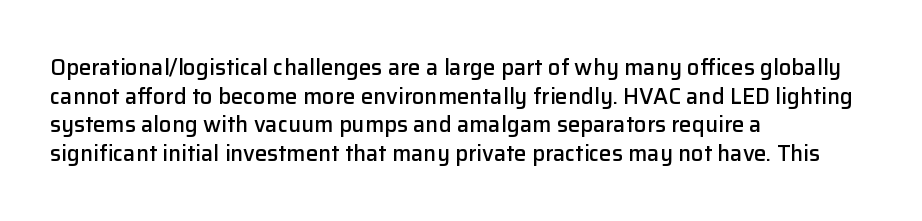
The image shows 22 px text type, upright; set left-aligned, normal line spacing (1.3x), normal letter spacing, not underlined.
